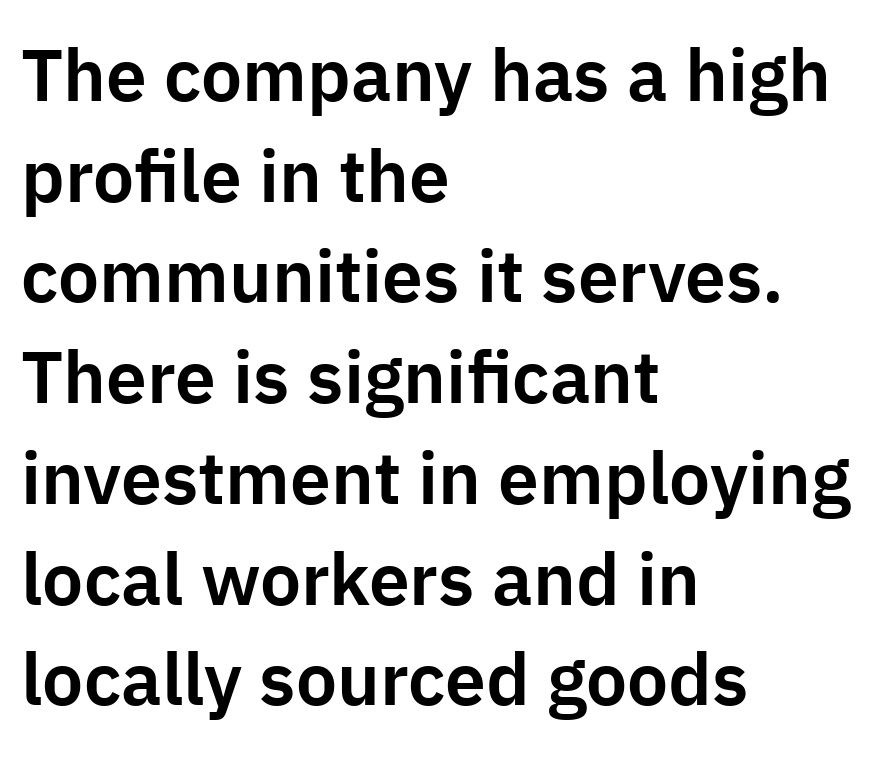
The image shows 73 px sans-serif type, upright; set left-aligned, normal line spacing (1.38x), normal letter spacing, not underlined; low stroke contrast and a medium x-height.
